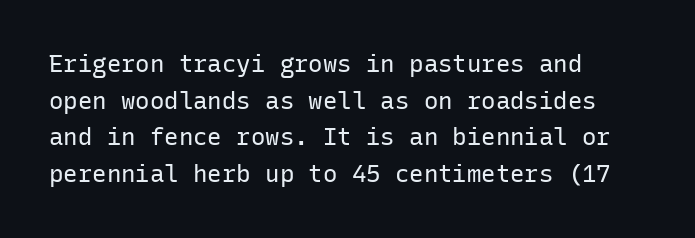
The image shows 24 px text type, upright; set left-aligned, normal line spacing (1.53x), normal letter spacing, not underlined.
